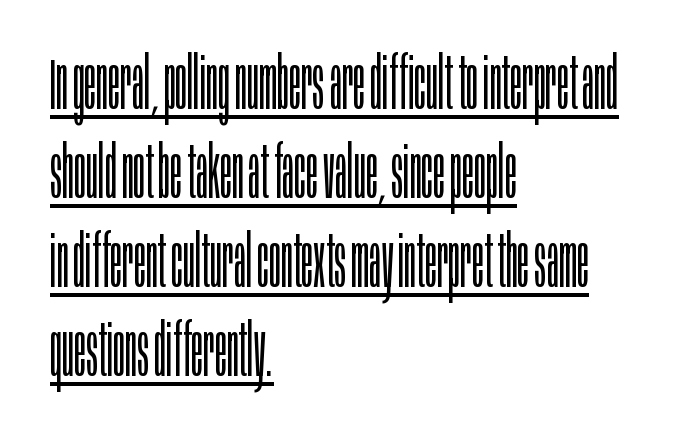
The image shows 73 px light, condensed sans-serif type, upright; set left-aligned, line spacing 1.22x, normal letter spacing, underlined; low stroke contrast and a large x-height.
